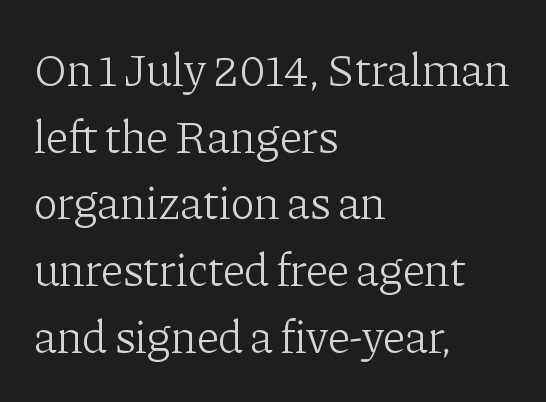
Q: Is the text bold? A: No.
Q: Is the text italic (slanted)? A: No, it is upright.
Q: Is the typeface a serif or a sans-serif typeface? A: Serif.
Q: Is the text underlined? A: No.
Q: How is the paragraph aligned? A: Left-aligned.
Q: Is the spacing between letters normal or unusually wide? A: Normal.
Q: Is the spacing between lines tight, normal or loose? A: Normal.
Q: Width (condensed, normal, or wide)? A: Normal.
Q: Stroke contrast? A: Low.
Q: x-height? A: Medium.
Q: Monospaced? A: No.
